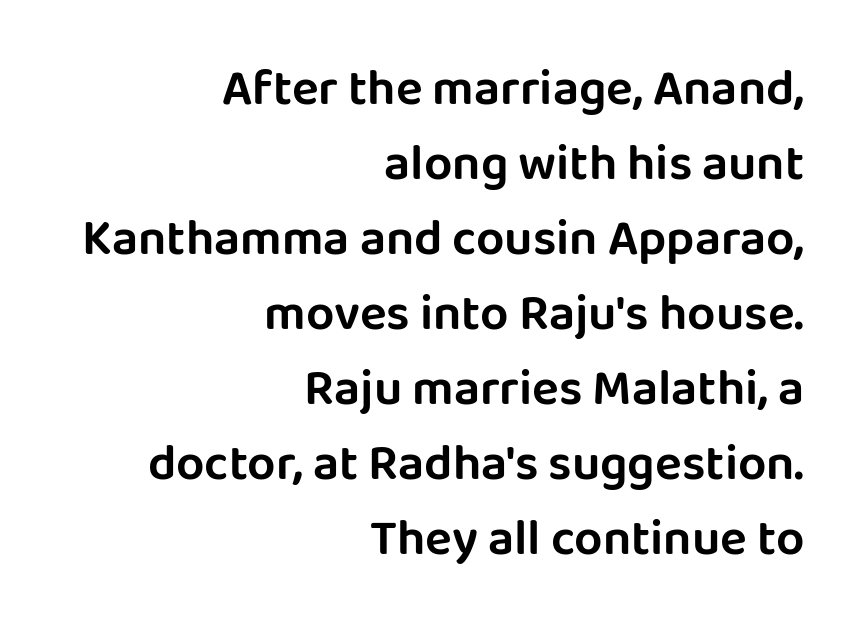
In terms of posture, this sample is upright. Here the designer chose a conventional face with non-uniform glyph widths. The letters carry no serifs — their stems end cleanly without finishing strokes. The designer left line spacing at the default. How are the letters spaced? Ordinarily, with no added tracking.
